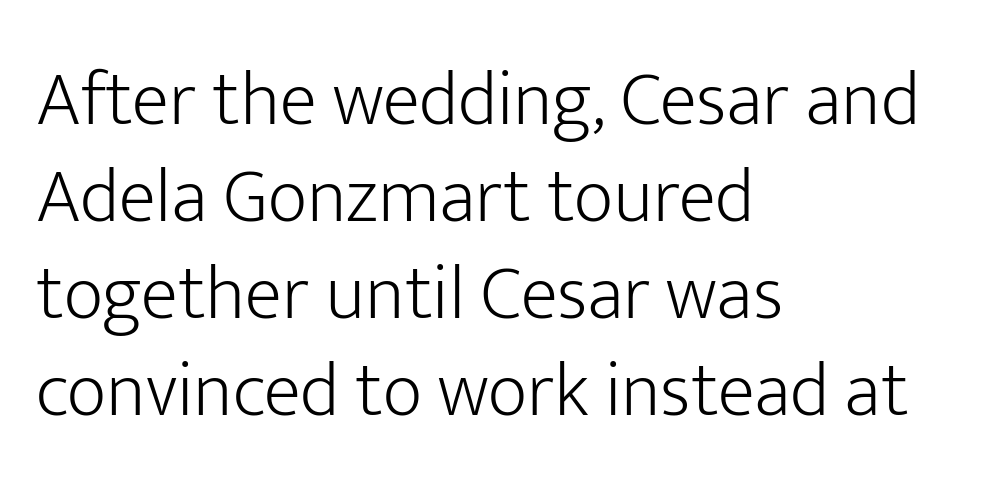
{"serif": "no", "italic": "no", "bold": "no", "weight": "light", "width": "normal", "stroke_contrast": "low", "x_height": "medium", "monospaced": "no", "underline": "no", "align": "left", "line_spacing": "normal", "line_spacing_ratio": 1.26, "letter_spacing": "normal", "letter_spacing_em": 0.0, "glyph_px": 77}
